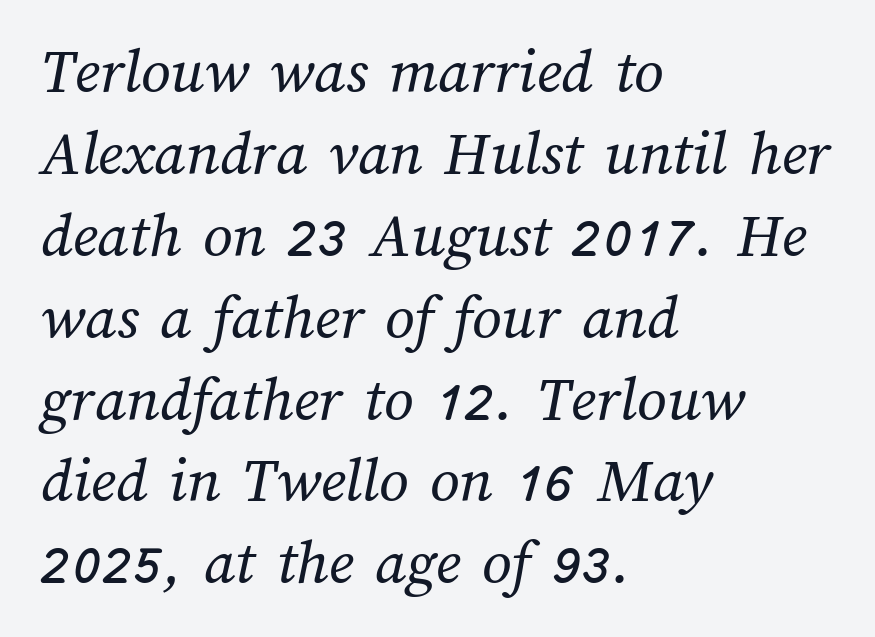
{"bold": "no", "weight": "regular", "width": "normal", "stroke_contrast": "medium", "x_height": "medium", "monospaced": "no", "underline": "no", "align": "left", "line_spacing": "normal", "line_spacing_ratio": 1.26, "letter_spacing": "normal", "letter_spacing_em": 0.0, "glyph_px": 65}
